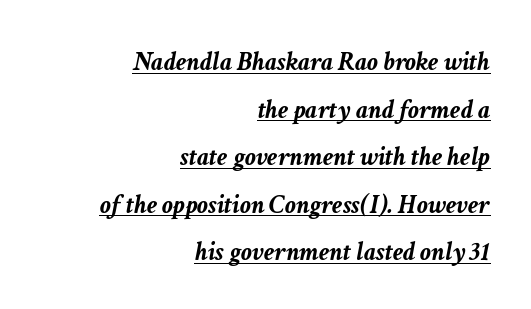
Q: Is the text bold? A: Yes.
Q: Is the text italic (slanted)? A: Yes, it leans right by about 11 degrees.
Q: Is the text underlined? A: Yes.
Q: How is the paragraph aligned? A: Right-aligned.
Q: Is the spacing between letters normal or unusually wide? A: Normal.
